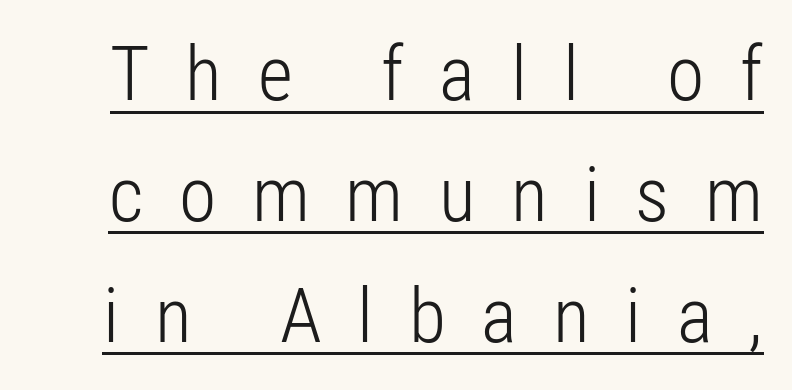
Q: Is the text bold? A: No.
Q: Is the text italic (slanted)? A: No, it is upright.
Q: Is the typeface a serif or a sans-serif typeface? A: Sans-serif.
Q: Is the text underlined? A: Yes.
Q: Is the spacing between letters normal or unusually wide? A: Unusually wide.
Q: Is the spacing between lines tight, normal or loose? A: Normal.
Q: Width (condensed, normal, or wide)? A: Condensed.
Q: Stroke contrast? A: Low.
Q: x-height? A: Medium.
Q: Monospaced? A: No.
